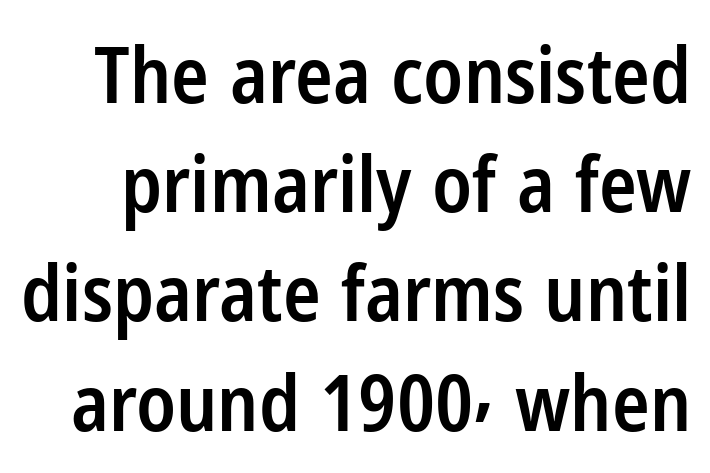
{"serif": "no", "italic": "no", "bold": "semi", "weight": "semibold", "width": "condensed", "stroke_contrast": "low", "x_height": "medium", "monospaced": "no", "underline": "no", "line_spacing": "normal", "line_spacing_ratio": 1.4, "letter_spacing": "normal", "letter_spacing_em": 0.0, "glyph_px": 78}
